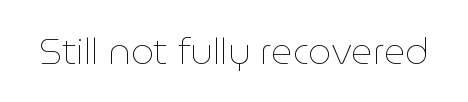
{"italic": "no", "bold": "no", "weight": "thin", "width": "normal", "stroke_contrast": "low", "x_height": "medium", "monospaced": "no", "underline": "no", "letter_spacing": "normal", "letter_spacing_em": 0.0, "glyph_px": 37}
